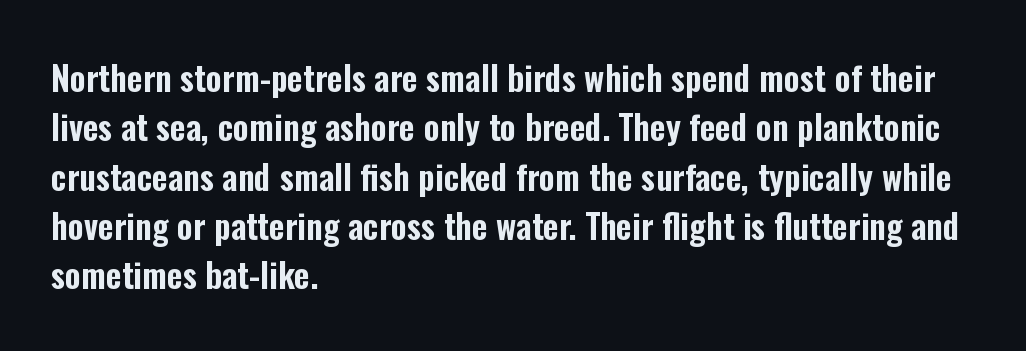
The leading is moderate, giving the passage an even texture. The letters sit at their default tracking, neither squeezed nor spread. In terms of letterform style, serifs are entirely absent. The rendering uses natural spacing where letterforms have individual widths. Caption: multi-line text, flush left, ragged right.
